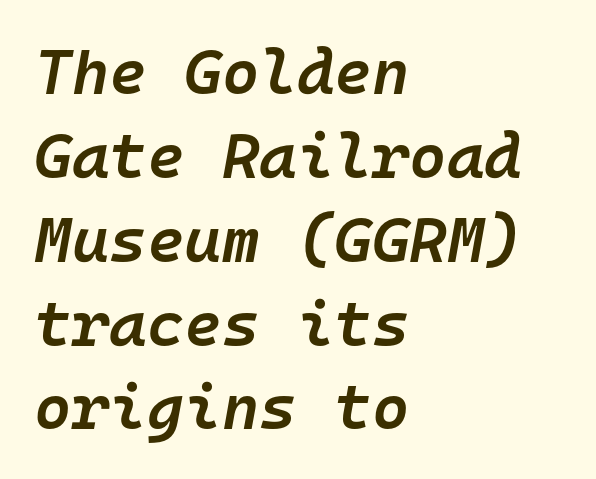
{"italic": "yes", "lean": "right", "slant_degrees": 10, "bold": "semi", "weight": "semibold", "width": "normal", "stroke_contrast": "low", "x_height": "medium", "monospaced": "yes", "underline": "no", "align": "left", "line_spacing": "normal", "line_spacing_ratio": 1.31, "letter_spacing": "normal", "letter_spacing_em": 0.0, "glyph_px": 64}
